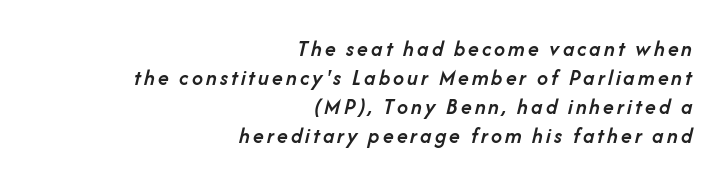
The image shows 22 px text type, italic (leaning right); set right-aligned, normal line spacing (1.32x), not underlined.
